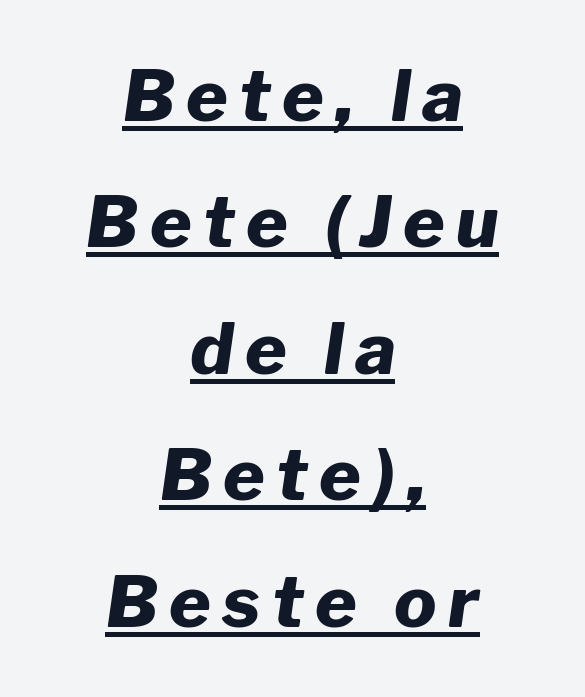
{"italic": "yes", "lean": "right", "slant_degrees": 8, "bold": "yes", "weight": "heavy", "width": "normal", "stroke_contrast": "low", "x_height": "medium", "monospaced": "no", "underline": "yes", "align": "center", "line_spacing_ratio": 1.78, "glyph_px": 71}
